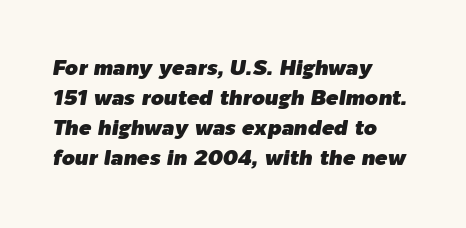
Q: Is the text italic (slanted)? A: Yes, it leans right by about 9 degrees.
Q: Is the text underlined? A: No.
Q: How is the paragraph aligned? A: Left-aligned.
Q: Is the spacing between letters normal or unusually wide? A: Normal.
Q: Is the spacing between lines tight, normal or loose? A: Normal.
